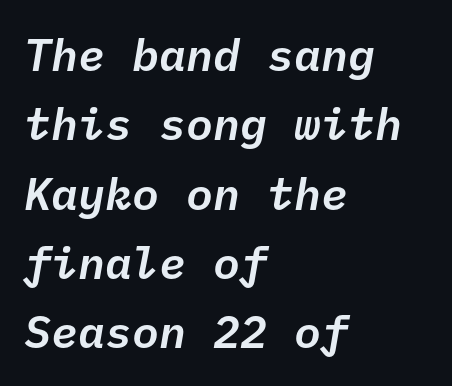
The image shows 45 px text type, italic (leaning right), monospaced; set left-aligned, normal line spacing (1.54x), normal letter spacing, not underlined; low stroke contrast and a medium x-height.
